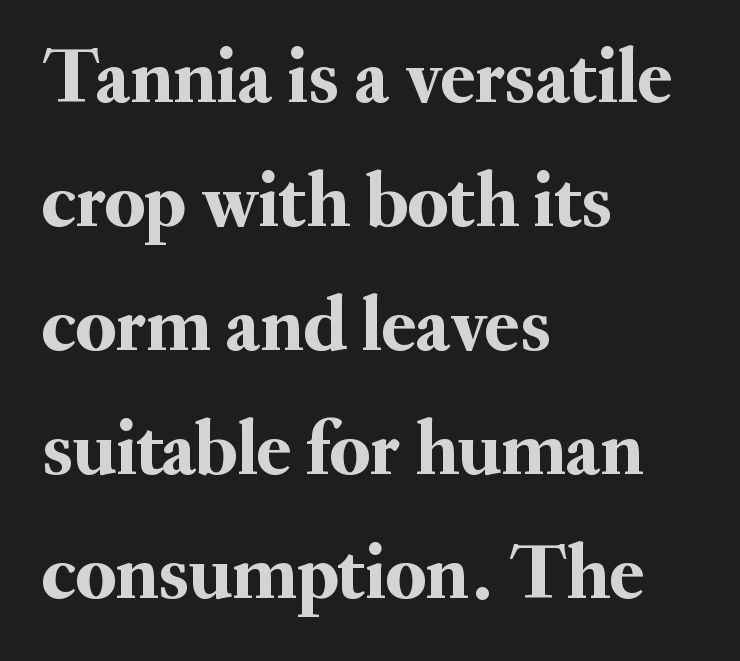
Q: Is the text italic (slanted)? A: No, it is upright.
Q: Is the typeface a serif or a sans-serif typeface? A: Serif.
Q: Is the text underlined? A: No.
Q: How is the paragraph aligned? A: Left-aligned.
Q: Is the spacing between letters normal or unusually wide? A: Normal.
Q: Is the spacing between lines tight, normal or loose? A: Normal.
Q: Width (condensed, normal, or wide)? A: Normal.
Q: Stroke contrast? A: Medium.
Q: x-height? A: Small.
Q: Monospaced? A: No.
